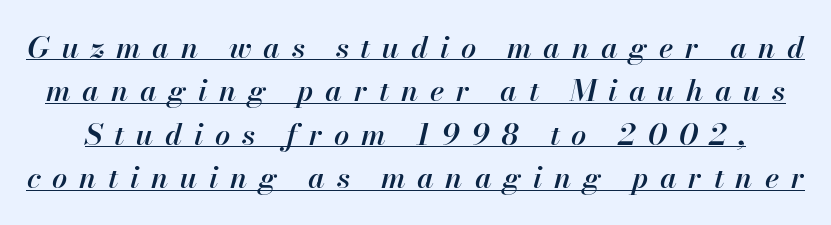
The image shows 30 px semibold type, italic (leaning right); set normal line spacing (1.45x), unusually wide letter spacing (+0.39 em), underlined; high stroke contrast and a small x-height.
